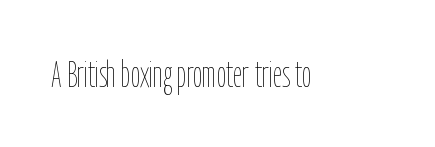
Q: Is the text bold? A: No.
Q: Is the text italic (slanted)? A: No, it is upright.
Q: Is the text underlined? A: No.
Q: Is the spacing between letters normal or unusually wide? A: Normal.
Q: Width (condensed, normal, or wide)? A: Condensed.
Q: Stroke contrast? A: Low.
Q: x-height? A: Medium.
Q: Monospaced? A: No.
